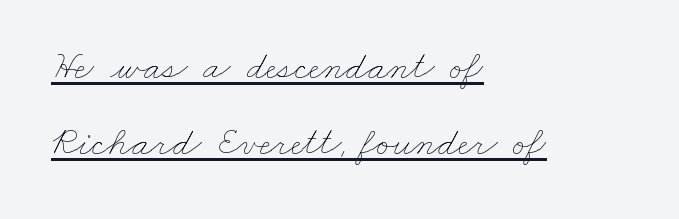
Each word holds together tightly as a unit, with standard inter-letter gaps. Vertically, the passage feels expansive, rows floating well apart. Nothing heavy about these letters — not bold at all. Spacing verdict: proportional, widths tailored to each character. One-word summary of the alignment: left.
